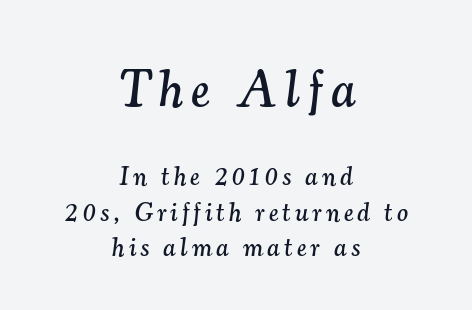
The zone under the glyphs is completely vacant. This rendering employs a face with finishing strokes, i.e., a serif. Vertical spacing — default. Looks like regular typesetting: each glyph gets only the width it needs. The font's italic variant was chosen for this text.
